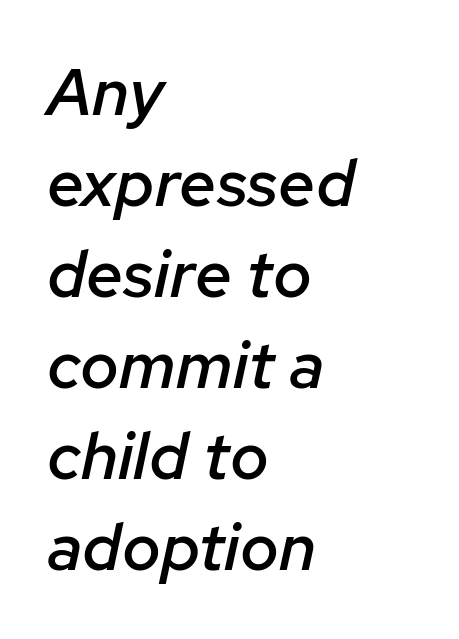
Q: Is the text bold? A: Semi-bold.
Q: Is the text italic (slanted)? A: Yes, it leans right by about 12 degrees.
Q: Is the text underlined? A: No.
Q: How is the paragraph aligned? A: Left-aligned.
Q: Is the spacing between letters normal or unusually wide? A: Normal.
Q: Is the spacing between lines tight, normal or loose? A: Normal.
Q: Width (condensed, normal, or wide)? A: Normal.
Q: Stroke contrast? A: Low.
Q: x-height? A: Medium.
Q: Monospaced? A: No.
